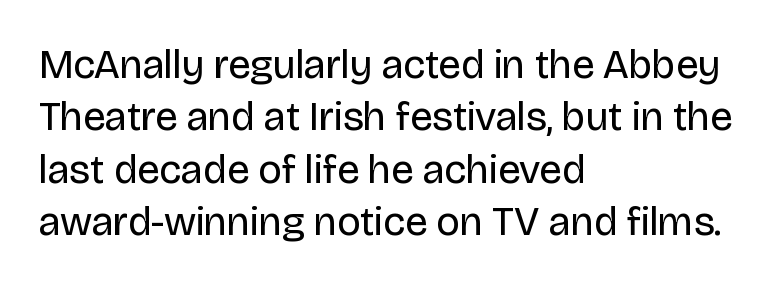
Is the letter spacing exaggerated? No — it looks like the ordinary default. The setting favours the left margin, as ordinary paragraphs usually do. Check under the words: just untouched page. The cut favours lightness, reaching ordinary text weight at its darkest. The lettering stays uniformly vertical, giving the passage a roman look. I'd call this a sans setting — the letters go barefoot.
